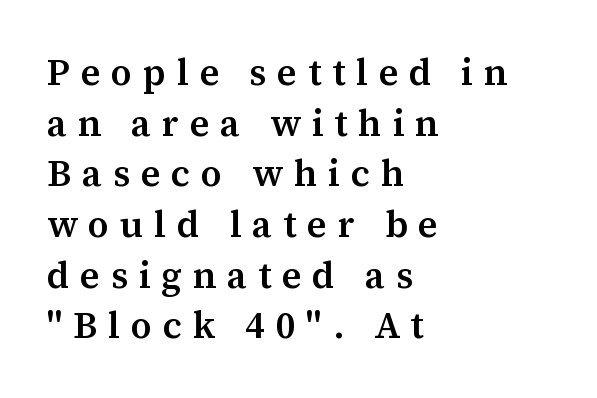
{"serif": "yes", "italic": "no", "bold": "semi", "weight": "semibold", "width": "normal", "stroke_contrast": "medium", "x_height": "medium", "monospaced": "no", "underline": "no", "align": "left", "line_spacing": "normal", "line_spacing_ratio": 1.37, "letter_spacing": "wide", "letter_spacing_em": 0.29, "glyph_px": 37}
